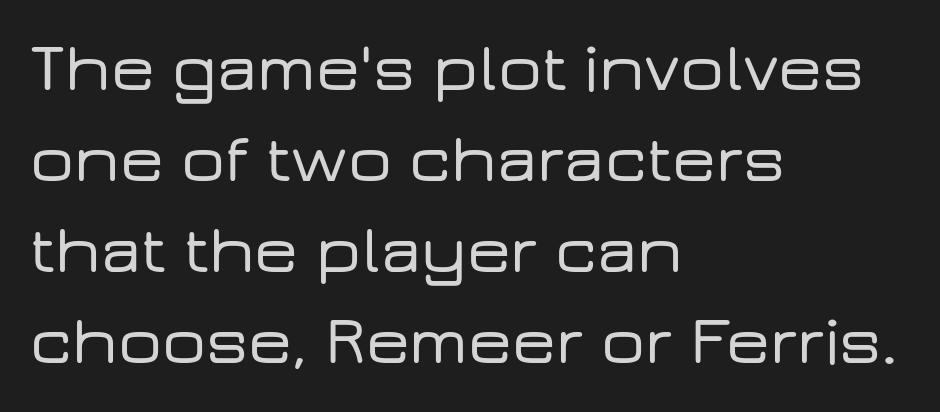
The image shows 69 px wide sans-serif type, upright; set left-aligned, normal line spacing (1.32x), normal letter spacing, not underlined; low stroke contrast and a medium x-height.
